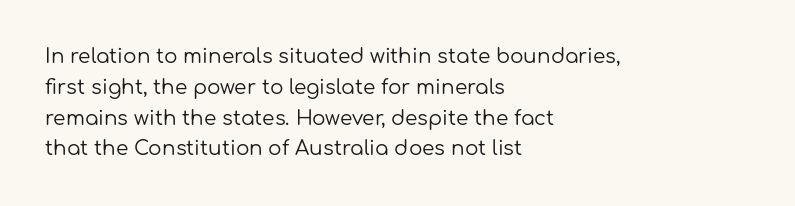
Unmarked baselines from the first word to the last. Between one letter and the next there's only the usual sliver of space. Left-aligned paragraph, ragged on the right. Compared with typical paragraphs, the rows here are spaced about the same. It's the straight-up-and-down kind of type.
